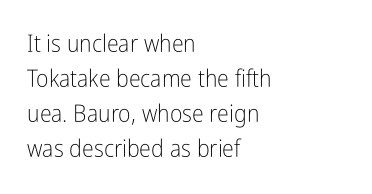
Q: Is the text bold? A: No.
Q: Is the text italic (slanted)? A: No, it is upright.
Q: Is the text underlined? A: No.
Q: How is the paragraph aligned? A: Left-aligned.
Q: Is the spacing between letters normal or unusually wide? A: Normal.
Q: Is the spacing between lines tight, normal or loose? A: Normal.
